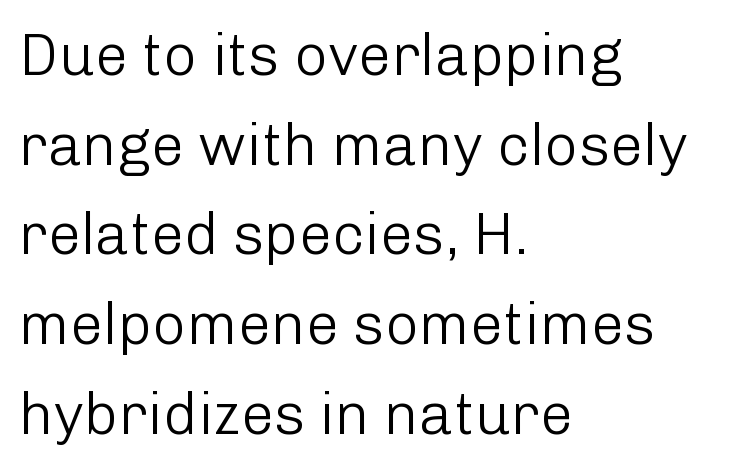
Spacing verdict: proportional, widths tailored to each character. The baseline area is clear. The setting favours the left margin, as ordinary paragraphs usually do. Serif or sans? Sans — the stroke terminals are bare.
